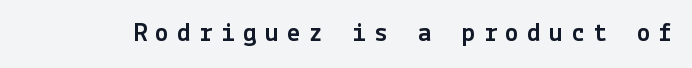
The image shows 27 px text type, upright; set unusually wide letter spacing (+0.31 em), not underlined.
